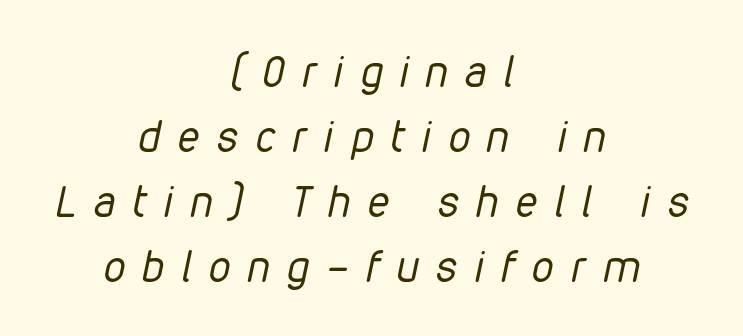
{"italic": "yes", "lean": "right", "slant_degrees": 12, "bold": "no", "weight": "regular", "width": "condensed", "stroke_contrast": "low", "x_height": "medium", "monospaced": "no", "underline": "no", "align": "center", "line_spacing": "normal", "line_spacing_ratio": 1.51, "letter_spacing": "wide", "letter_spacing_em": 0.41, "glyph_px": 43}
